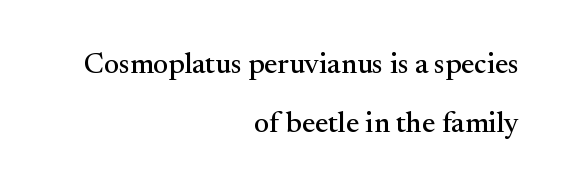
{"serif": "yes", "italic": "no", "width": "normal", "stroke_contrast": "medium", "x_height": "small", "monospaced": "no", "underline": "no", "align": "right", "line_spacing": "loose", "line_spacing_ratio": 2.03, "letter_spacing": "normal", "letter_spacing_em": 0.0, "glyph_px": 29}
